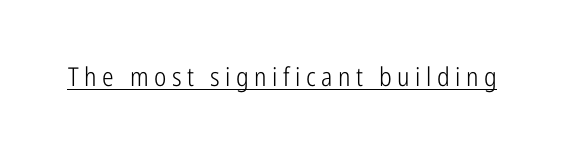
{"italic": "no", "bold": "no", "underline": "yes", "letter_spacing": "wide", "letter_spacing_em": 0.21, "glyph_px": 26}
